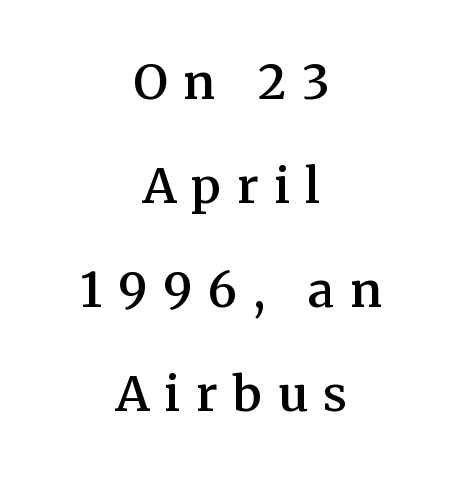
The image shows 48 px semibold serif type, upright; set centered, loose line spacing (2.17x), unusually wide letter spacing (+0.33 em), not underlined; medium stroke contrast and a medium x-height.
